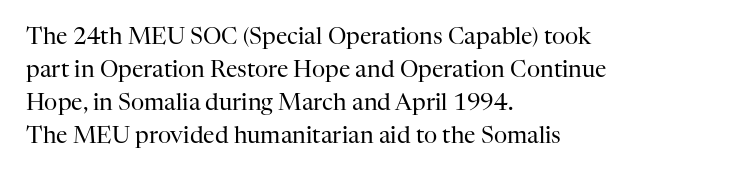
The image shows 23 px text type, upright; set left-aligned, normal line spacing (1.43x), normal letter spacing, not underlined.
